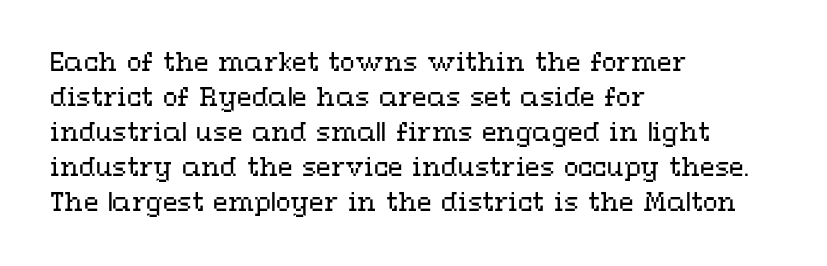
{"italic": "no", "bold": "no", "underline": "no", "align": "left", "line_spacing": "normal", "line_spacing_ratio": 1.46, "letter_spacing": "normal", "letter_spacing_em": 0.0, "glyph_px": 24}
